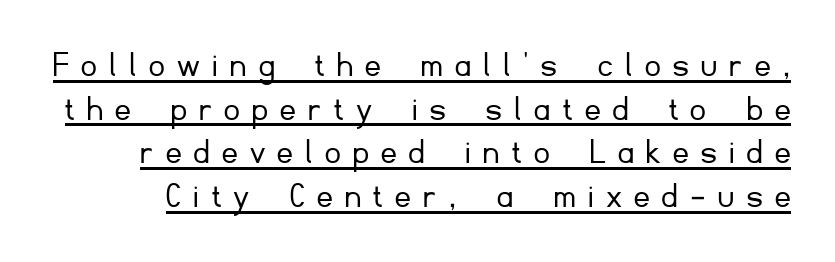
The image shows 38 px light sans-serif type, upright; set tight line spacing (1.15x), unusually wide letter spacing (+0.33 em), underlined; low stroke contrast and a small x-height.
